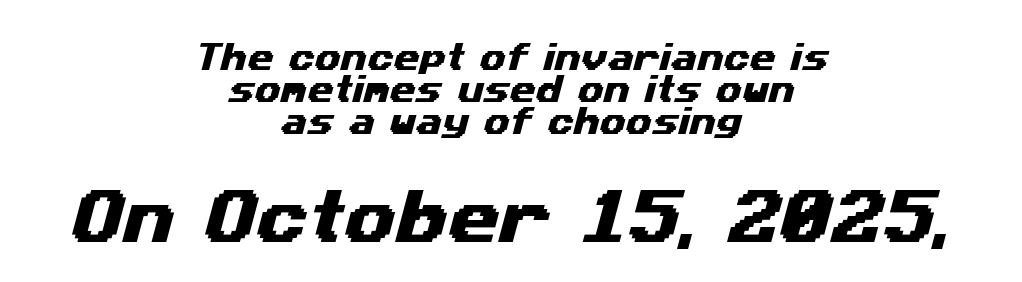
Q: Is the typeface a serif or a sans-serif typeface? A: Sans-serif.
Q: Is the text underlined? A: No.
Q: How is the paragraph aligned? A: Centered.
Q: Is the spacing between letters normal or unusually wide? A: Normal.
Q: Is the spacing between lines tight, normal or loose? A: Tight.
Q: Which block of text is set in a larger size, the first (top) or the second (bottom)? A: The second (bottom) one.
Q: Width (condensed, normal, or wide)? A: Wide.
Q: Stroke contrast? A: Medium.
Q: x-height? A: Medium.
Q: Monospaced? A: No.
